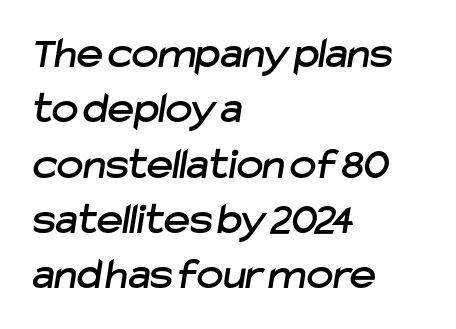
{"serif": "no", "width": "normal", "stroke_contrast": "low", "x_height": "medium", "monospaced": "no", "underline": "no", "align": "left", "line_spacing_ratio": 1.23, "letter_spacing": "normal", "letter_spacing_em": 0.0, "glyph_px": 45}
